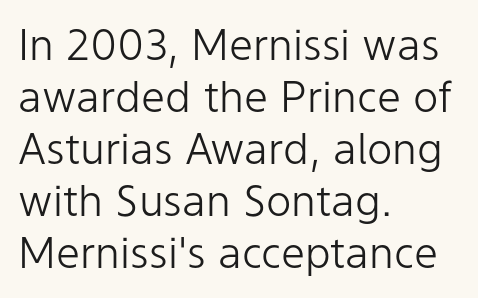
Q: Is the text bold? A: No.
Q: Is the text italic (slanted)? A: No, it is upright.
Q: Is the typeface a serif or a sans-serif typeface? A: Sans-serif.
Q: Is the text underlined? A: No.
Q: How is the paragraph aligned? A: Left-aligned.
Q: Is the spacing between letters normal or unusually wide? A: Normal.
Q: Width (condensed, normal, or wide)? A: Normal.
Q: Stroke contrast? A: Low.
Q: x-height? A: Medium.
Q: Monospaced? A: No.
